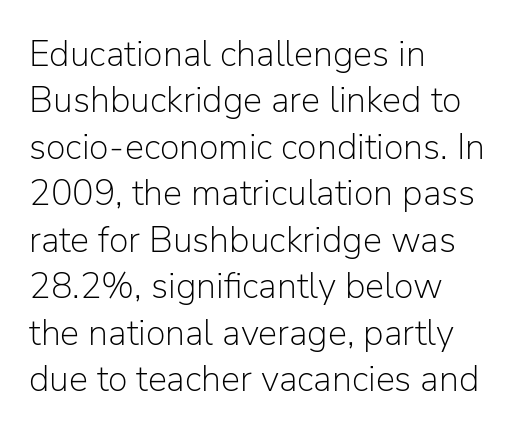
Q: Is the text bold? A: No.
Q: Is the text italic (slanted)? A: No, it is upright.
Q: Is the typeface a serif or a sans-serif typeface? A: Sans-serif.
Q: Is the text underlined? A: No.
Q: How is the paragraph aligned? A: Left-aligned.
Q: Is the spacing between letters normal or unusually wide? A: Normal.
Q: Is the spacing between lines tight, normal or loose? A: Normal.
Q: Width (condensed, normal, or wide)? A: Normal.
Q: Stroke contrast? A: Low.
Q: x-height? A: Medium.
Q: Monospaced? A: No.
